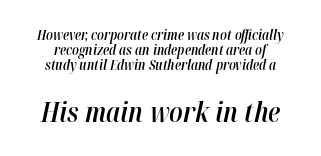
Q: Is the text bold? A: Semi-bold.
Q: Is the text italic (slanted)? A: Yes, it leans right by about 12 degrees.
Q: Is the text underlined? A: No.
Q: Is the spacing between letters normal or unusually wide? A: Normal.
Q: Is the spacing between lines tight, normal or loose? A: Tight.
Q: Which block of text is set in a larger size, the first (top) or the second (bottom)? A: The second (bottom) one.
Q: Width (condensed, normal, or wide)? A: Condensed.
Q: Stroke contrast? A: High.
Q: x-height? A: Medium.
Q: Monospaced? A: No.
